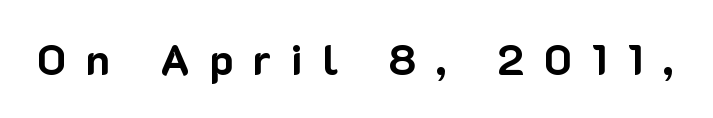
Q: Is the text bold? A: Yes.
Q: Is the text italic (slanted)? A: No, it is upright.
Q: Is the typeface a serif or a sans-serif typeface? A: Sans-serif.
Q: Is the text underlined? A: No.
Q: Is the spacing between letters normal or unusually wide? A: Unusually wide.
Q: Width (condensed, normal, or wide)? A: Normal.
Q: Stroke contrast? A: Low.
Q: x-height? A: Medium.
Q: Monospaced? A: No.
